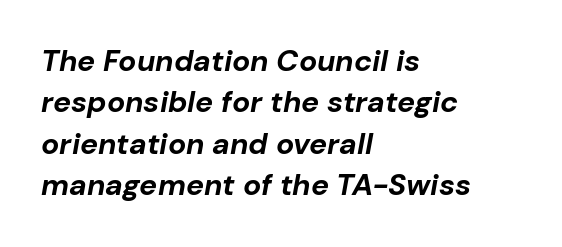
The image shows 30 px bold type, italic (leaning right); set left-aligned, normal line spacing (1.38x), normal letter spacing, not underlined; low stroke contrast and a medium x-height.
